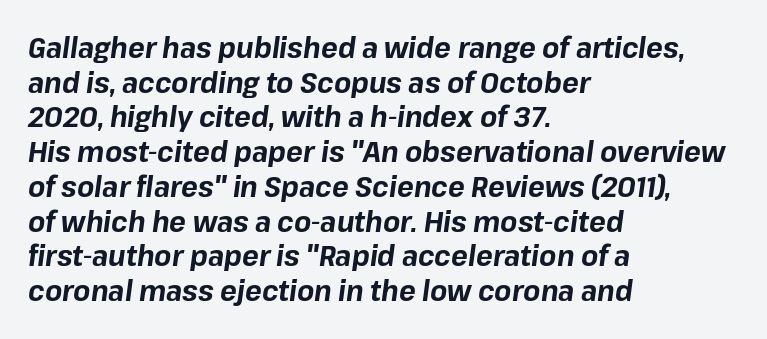
{"italic": "yes", "lean": "right", "slant_degrees": 8, "bold": "yes", "weight": "bold", "width": "normal", "stroke_contrast": "low", "x_height": "medium", "monospaced": "no", "underline": "no", "align": "left", "line_spacing_ratio": 1.24, "letter_spacing": "normal", "letter_spacing_em": 0.0, "glyph_px": 28}
